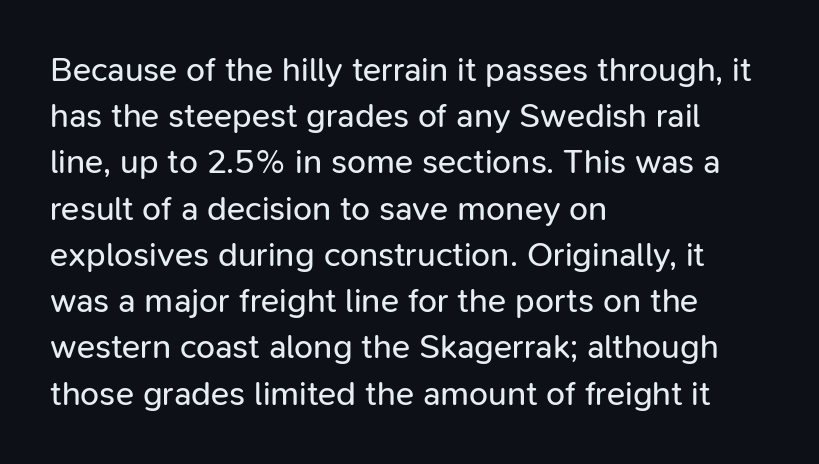
The image shows 34 px regular-weight sans-serif type, upright; set left-aligned, normal line spacing (1.36x), normal letter spacing, not underlined; low stroke contrast and a medium x-height.
